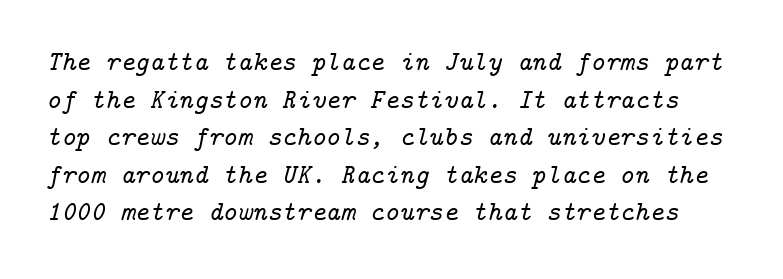
Reading down the column, the eye jumps a familiar distance to each next line. The gaps between neighbouring characters are ordinary and unremarkable. A clean baseline with only descenders dipping below it. Serifs: yes, visible at the terminals of the letterforms.
